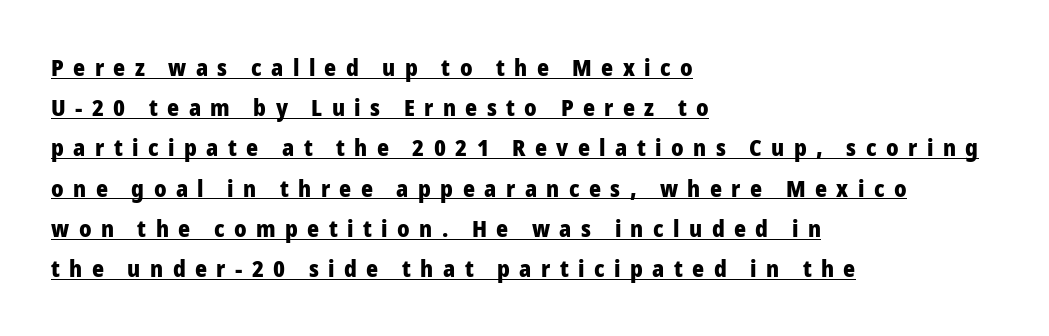
Caption: expanded tracking, letters set apart. The paragraph has a hard left edge and a soft right edge. The type sits square on the baseline with zero lean. The strokes are fattened all the way to bold. The rendered words wear a rule along their underside.
